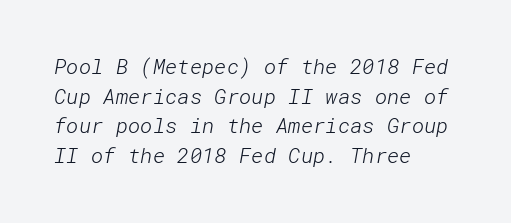
Q: Is the text bold? A: No.
Q: Is the text underlined? A: No.
Q: How is the paragraph aligned? A: Left-aligned.
Q: Is the spacing between letters normal or unusually wide? A: Normal.
Q: Is the spacing between lines tight, normal or loose? A: Normal.
